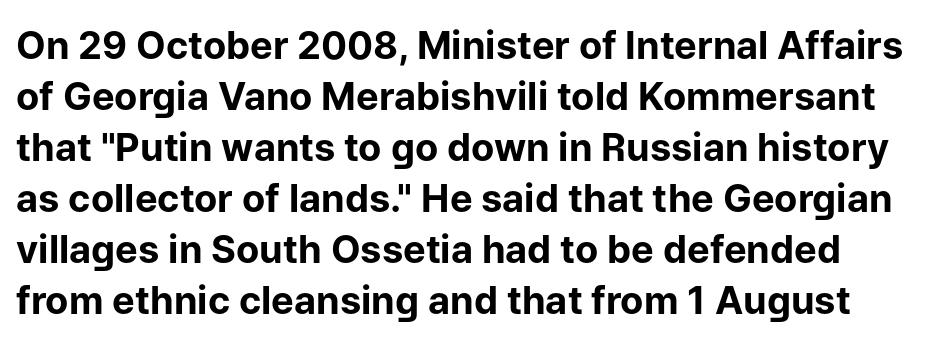
The image shows 38 px bold sans-serif type, upright; set normal line spacing (1.34x), normal letter spacing, not underlined; low stroke contrast and a medium x-height.
